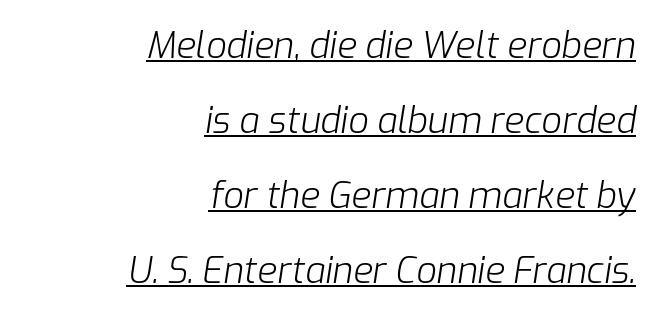
{"italic": "yes", "lean": "right", "slant_degrees": 9, "bold": "no", "weight": "light", "width": "normal", "stroke_contrast": "low", "x_height": "medium", "monospaced": "no", "underline": "yes", "align": "right", "line_spacing": "loose", "line_spacing_ratio": 2.08, "letter_spacing": "normal", "letter_spacing_em": 0.0, "glyph_px": 36}
